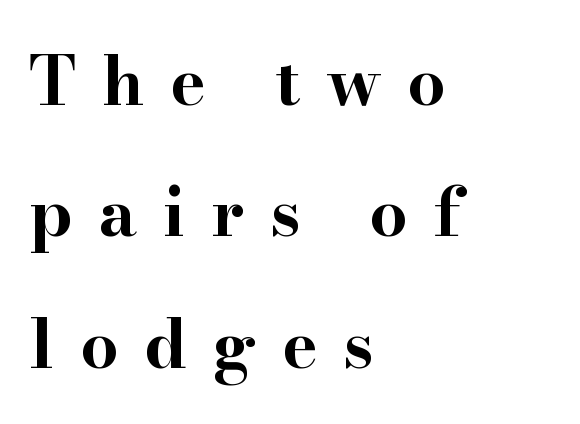
Q: Is the text bold? A: Yes.
Q: Is the text italic (slanted)? A: No, it is upright.
Q: Is the typeface a serif or a sans-serif typeface? A: Serif.
Q: Is the text underlined? A: No.
Q: How is the paragraph aligned? A: Left-aligned.
Q: Is the spacing between letters normal or unusually wide? A: Unusually wide.
Q: Is the spacing between lines tight, normal or loose? A: Loose.
Q: Width (condensed, normal, or wide)? A: Wide.
Q: Stroke contrast? A: High.
Q: x-height? A: Small.
Q: Monospaced? A: No.
